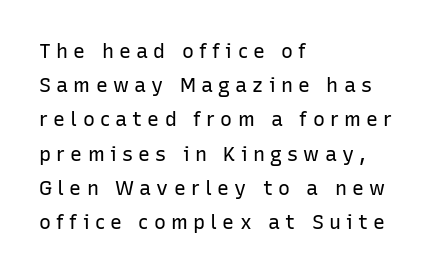
The image shows 20 px text type, upright; set left-aligned, line spacing 1.71x, unusually wide letter spacing (+0.26 em), not underlined.
